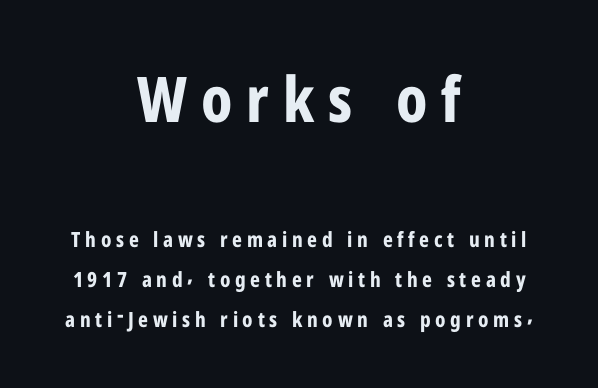
Note: larger setting up top, smaller setting below. Do the characters align in a grid? No, the font is proportional. Quick note: underline off. No italicization has been applied; the sample stays upright. Here the glyphs are tracked loosely, breaking word shapes into spaced letters. These lines are centered, leaving both edges ragged.
